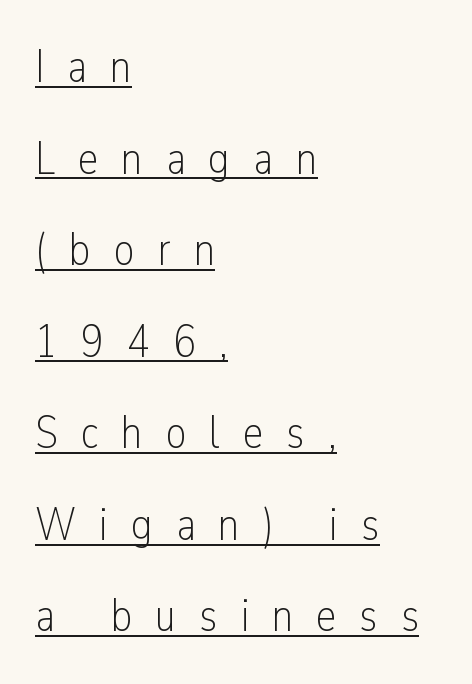
Q: Is the text bold? A: No.
Q: Is the text italic (slanted)? A: No, it is upright.
Q: Is the typeface a serif or a sans-serif typeface? A: Sans-serif.
Q: Is the text underlined? A: Yes.
Q: How is the paragraph aligned? A: Left-aligned.
Q: Is the spacing between letters normal or unusually wide? A: Unusually wide.
Q: Is the spacing between lines tight, normal or loose? A: Loose.
Q: Width (condensed, normal, or wide)? A: Condensed.
Q: Stroke contrast? A: Low.
Q: x-height? A: Medium.
Q: Monospaced? A: No.
